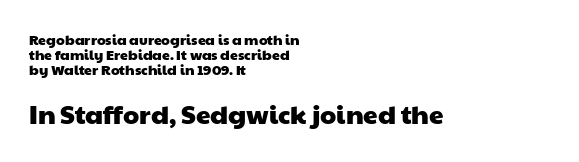
{"underline": "no", "align": "left", "line_spacing": "tight", "line_spacing_ratio": 1.08, "letter_spacing": "normal", "letter_spacing_em": 0.0, "larger_block": "second", "size_ratio": 1.86, "glyph_px": 26}
